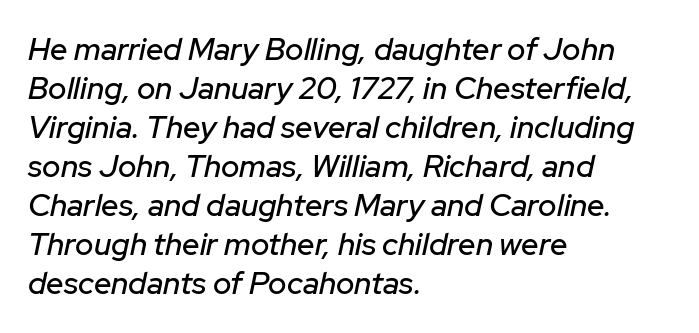
Emphasis-style slanted type is in use. The paragraph shown leans on its left margin. Leading: standard. Descenders hang freely into open space.
